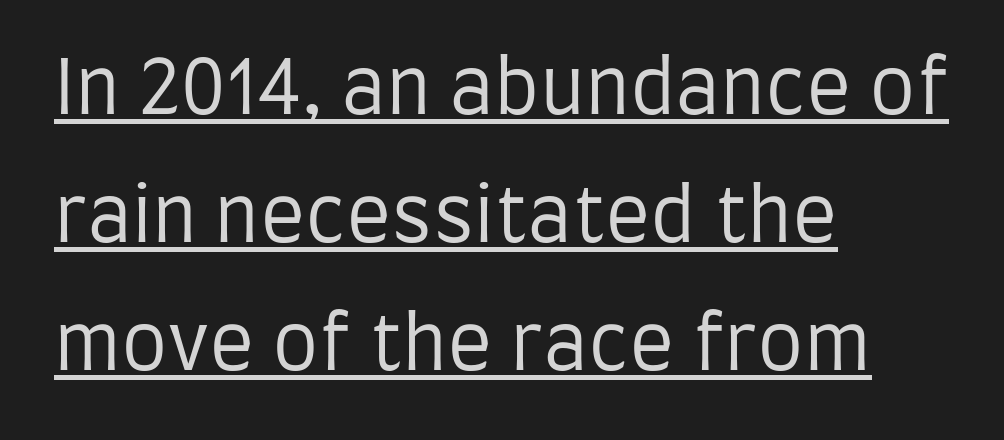
{"serif": "no", "italic": "no", "bold": "no", "weight": "regular", "width": "condensed", "stroke_contrast": "low", "x_height": "large", "monospaced": "no", "underline": "yes", "align": "left", "line_spacing_ratio": 1.73, "letter_spacing": "normal", "letter_spacing_em": 0.0, "glyph_px": 74}
